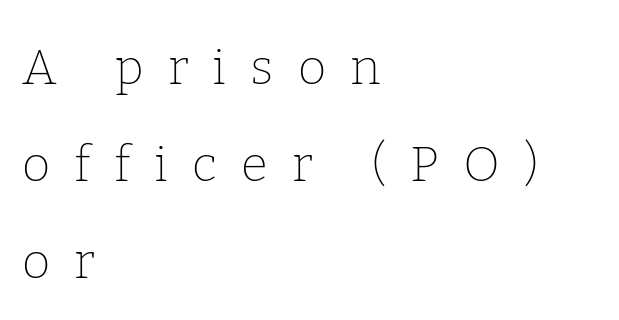
{"serif": "yes", "italic": "no", "bold": "no", "weight": "thin", "width": "normal", "stroke_contrast": "low", "x_height": "medium", "monospaced": "no", "underline": "no", "align": "left", "line_spacing": "loose", "line_spacing_ratio": 1.98, "letter_spacing": "wide", "letter_spacing_em": 0.49, "glyph_px": 49}
